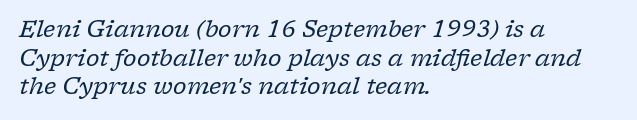
{"italic": "yes", "lean": "right", "slant_degrees": 17, "bold": "no", "underline": "no", "align": "left", "line_spacing_ratio": 1.24, "letter_spacing": "normal", "letter_spacing_em": 0.0, "glyph_px": 23}
